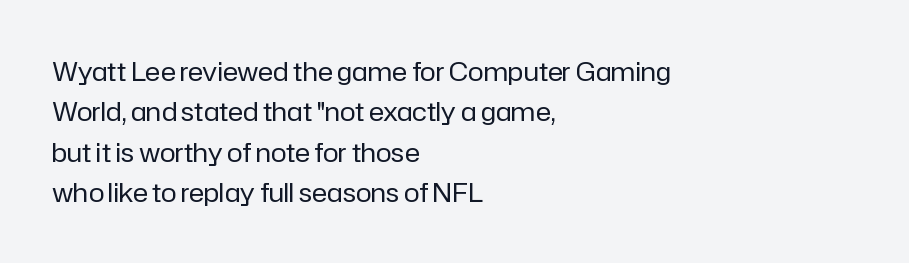
{"italic": "no", "bold": "no", "underline": "no", "align": "left", "line_spacing": "normal", "line_spacing_ratio": 1.55, "letter_spacing": "normal", "letter_spacing_em": 0.0, "glyph_px": 26}
